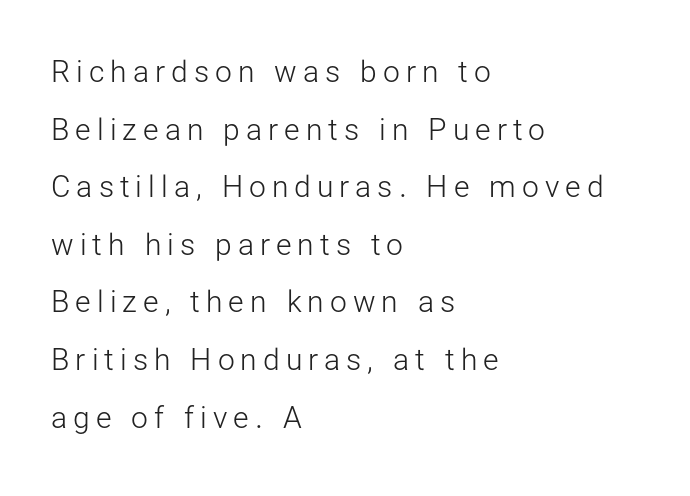
{"serif": "no", "italic": "no", "bold": "no", "weight": "light", "width": "normal", "stroke_contrast": "low", "x_height": "medium", "monospaced": "no", "underline": "no", "align": "left", "line_spacing": "loose", "line_spacing_ratio": 1.92, "letter_spacing": "wide", "letter_spacing_em": 0.2, "glyph_px": 30}
